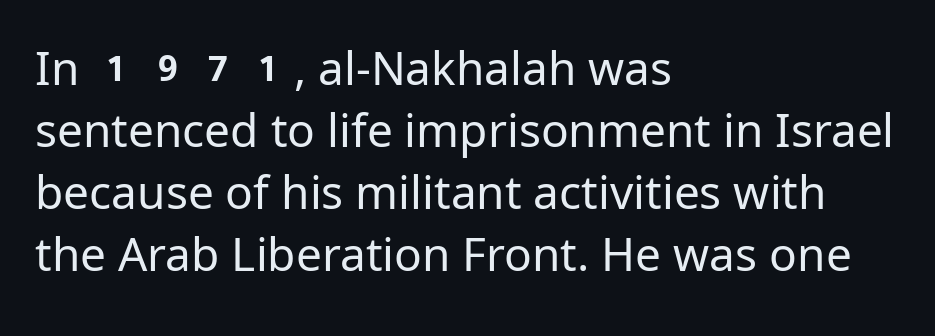
{"serif": "no", "italic": "no", "bold": "no", "weight": "regular", "width": "normal", "stroke_contrast": "low", "x_height": "medium", "monospaced": "no", "underline": "no", "align": "left", "line_spacing": "normal", "line_spacing_ratio": 1.35, "letter_spacing": "normal", "letter_spacing_em": 0.0, "glyph_px": 46}
